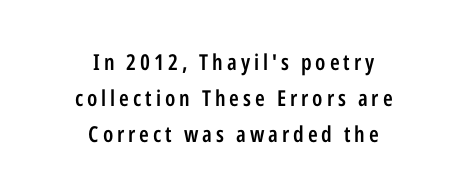
Q: Is the text bold? A: Semi-bold.
Q: Is the text italic (slanted)? A: No, it is upright.
Q: Is the text underlined? A: No.
Q: How is the paragraph aligned? A: Centered.
Q: Is the spacing between lines tight, normal or loose? A: Normal.
